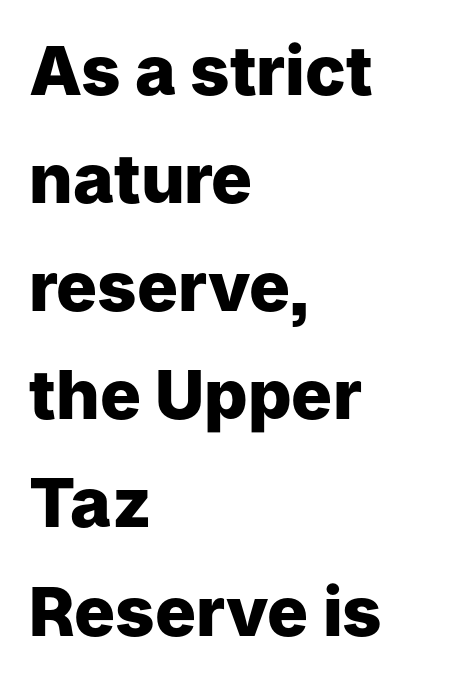
The image shows 68 px heavy sans-serif type, upright; set left-aligned, normal line spacing (1.59x), normal letter spacing, not underlined; low stroke contrast and a medium x-height.
